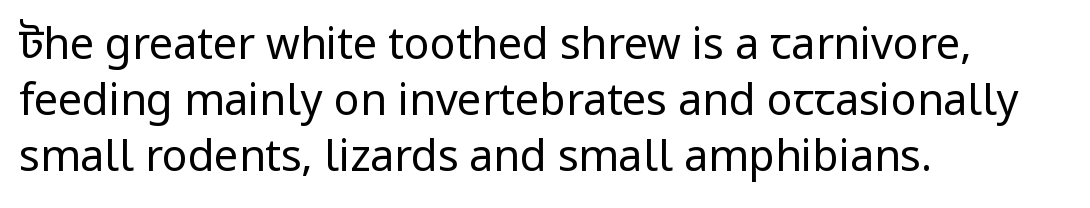
{"serif": "no", "italic": "no", "bold": "no", "weight": "regular", "width": "normal", "stroke_contrast": "low", "x_height": "medium", "monospaced": "no", "underline": "no", "align": "left", "line_spacing": "normal", "line_spacing_ratio": 1.3, "letter_spacing": "normal", "letter_spacing_em": 0.0, "glyph_px": 43}
